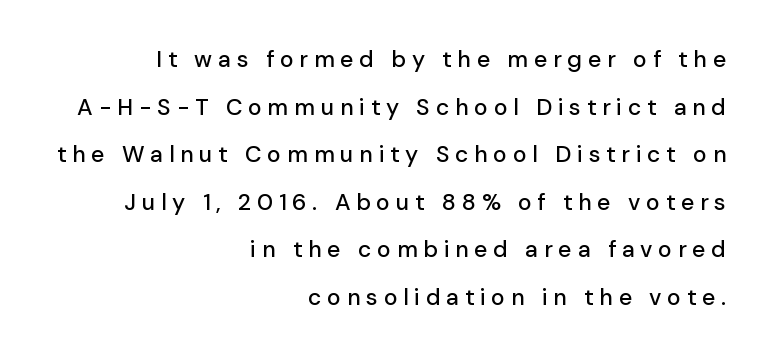
Q: Is the text italic (slanted)? A: No, it is upright.
Q: Is the text underlined? A: No.
Q: How is the paragraph aligned? A: Right-aligned.
Q: Is the spacing between letters normal or unusually wide? A: Unusually wide.
Q: Is the spacing between lines tight, normal or loose? A: Loose.
